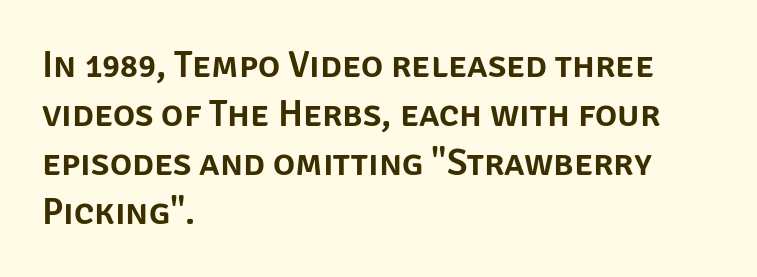
The image shows 37 px sans-serif type, upright; set left-aligned, normal line spacing (1.32x), normal letter spacing, not underlined; low stroke contrast and a large x-height.
